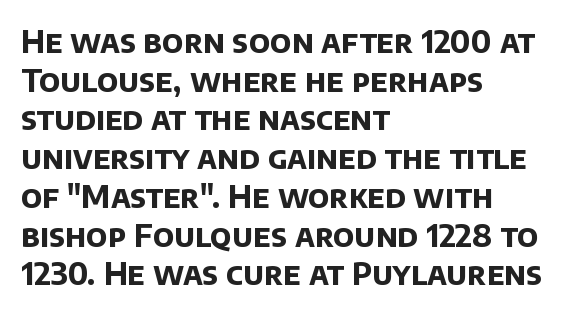
Rows of type keep a routine distance in the vertical direction. This rendering uses left alignment, leaving the right contour irregular. The letters sit at their default tracking, neither squeezed nor spread. Strokes here are thick enough to call this a true bold. Check where the strokes stop: nothing finishes them off — pure sans. The glyphs are unaccompanied by any horizontal stroke below them.
